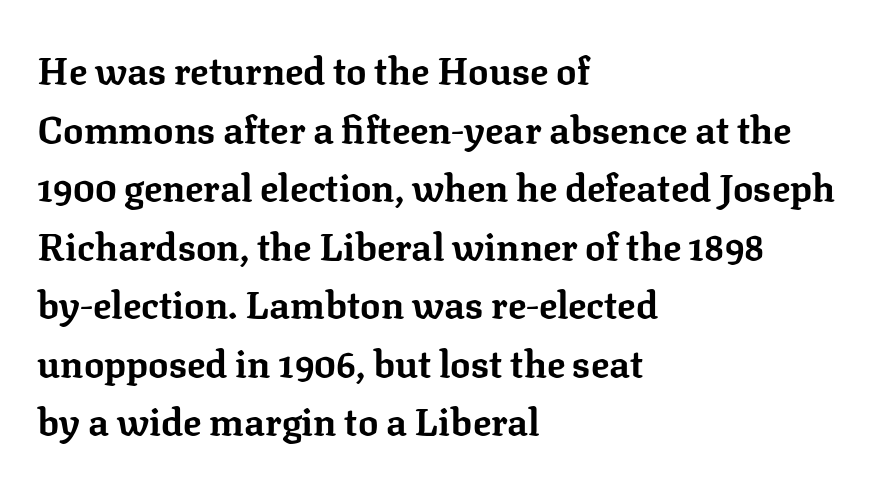
Vertical spacing — default. A typesetter would call this zero additional tracking. Unlike italic type, these characters show no tilt at all. The rendering uses natural spacing where letterforms have individual widths. Look at the stroke-to-counter ratio: heavy, a bold. Each letter's strokes conclude with small projecting serifs.
